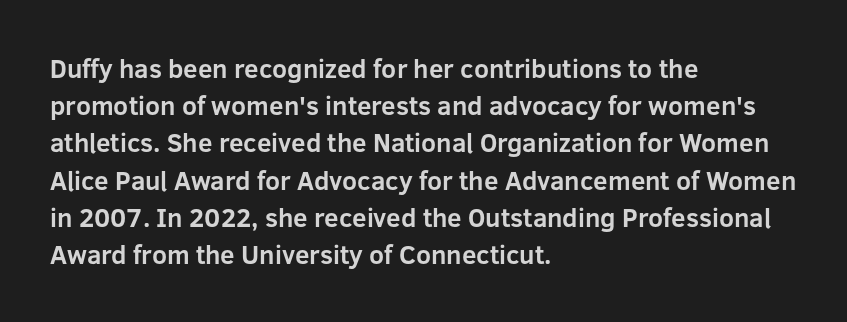
The image shows 26 px bold type, upright; set left-aligned, normal line spacing (1.43x), normal letter spacing, not underlined.
